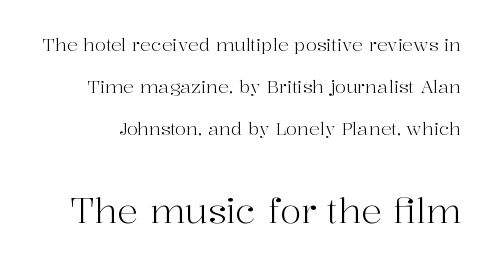
{"serif": "yes", "italic": "no", "bold": "no", "weight": "light", "width": "normal", "stroke_contrast": "high", "x_height": "medium", "monospaced": "no", "underline": "no", "line_spacing": "loose", "line_spacing_ratio": 2.34, "letter_spacing": "normal", "letter_spacing_em": 0.0, "larger_block": "second", "size_ratio": 1.94, "glyph_px": 35}
